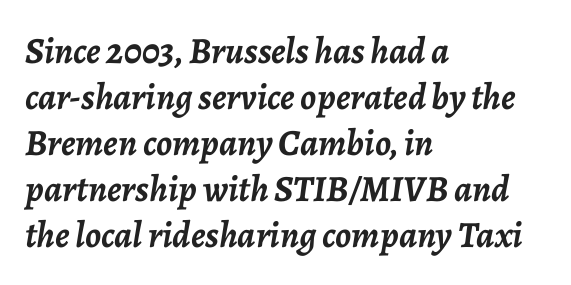
The image shows 37 px semibold type, italic (leaning right); set left-aligned, line spacing 1.24x, normal letter spacing, not underlined; low stroke contrast and a medium x-height.
